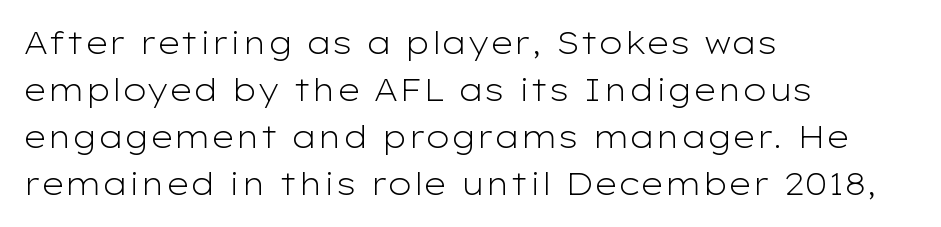
{"serif": "no", "italic": "no", "bold": "no", "weight": "light", "width": "wide", "stroke_contrast": "low", "x_height": "medium", "monospaced": "no", "underline": "no", "align": "left", "line_spacing": "normal", "line_spacing_ratio": 1.52, "letter_spacing": "normal", "letter_spacing_em": 0.0, "glyph_px": 31}
